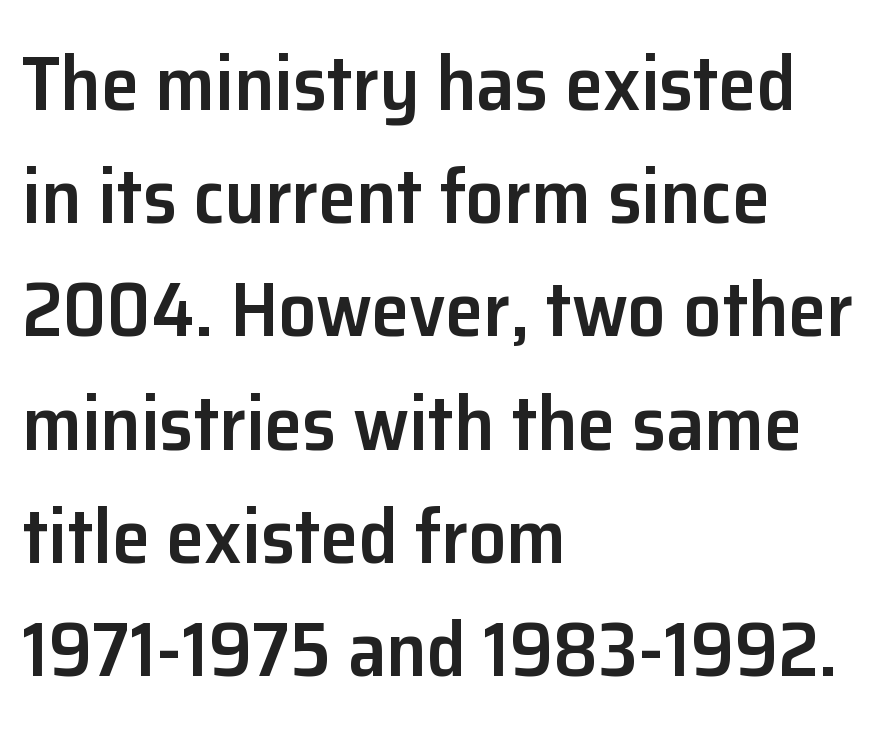
Q: Is the text bold? A: Semi-bold.
Q: Is the text italic (slanted)? A: No, it is upright.
Q: Is the typeface a serif or a sans-serif typeface? A: Sans-serif.
Q: Is the text underlined? A: No.
Q: How is the paragraph aligned? A: Left-aligned.
Q: Is the spacing between letters normal or unusually wide? A: Normal.
Q: Is the spacing between lines tight, normal or loose? A: Normal.
Q: Width (condensed, normal, or wide)? A: Normal.
Q: Stroke contrast? A: Low.
Q: x-height? A: Medium.
Q: Monospaced? A: No.
